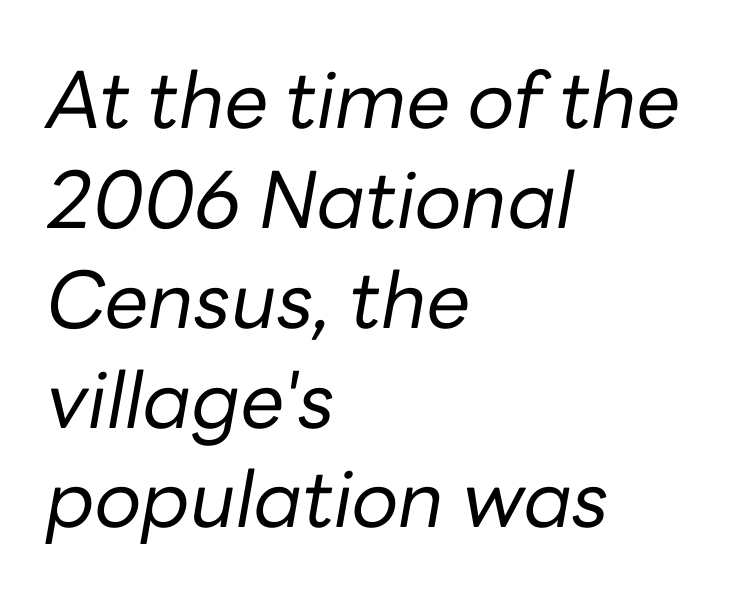
This sample is left-justified, so line endings fall wherever the words run out. Is this a heavy cut? Hardly; it is regular or lighter. Lines of text with bare space underneath. The passage shown is typed in a proportional face where columns would drift. Line spacing here is normal. Yep, that's italic — everything's leaning.
